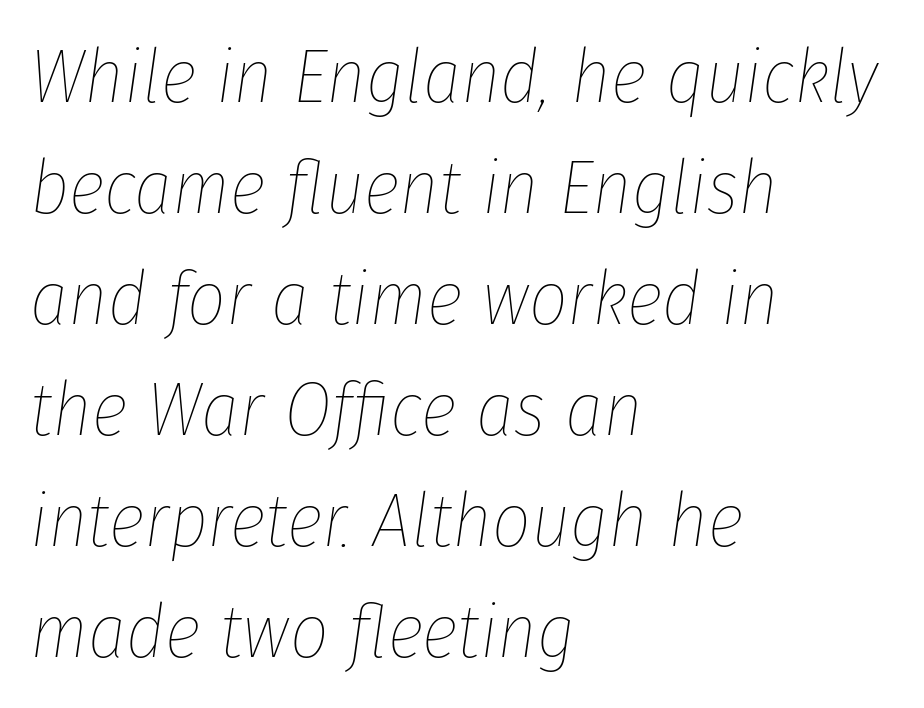
The image shows 76 px thin, condensed type, italic (leaning right); set left-aligned, normal line spacing (1.46x), normal letter spacing, not underlined; low stroke contrast and a medium x-height.
